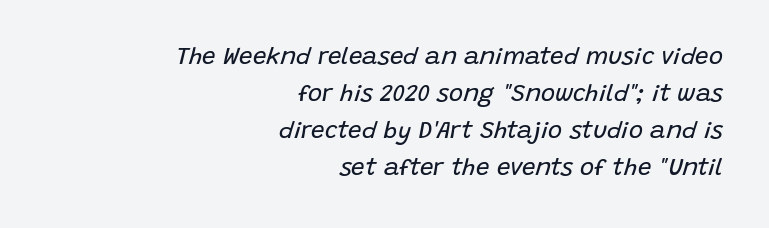
Q: Is the text bold? A: No.
Q: Is the text italic (slanted)? A: Yes, it leans right by about 15 degrees.
Q: Is the text underlined? A: No.
Q: How is the paragraph aligned? A: Right-aligned.
Q: Is the spacing between letters normal or unusually wide? A: Normal.
Q: Is the spacing between lines tight, normal or loose? A: Normal.
